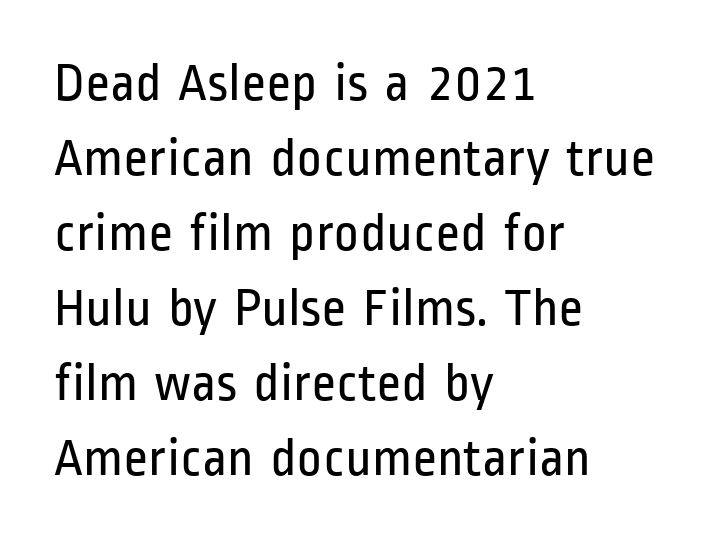
{"serif": "no", "italic": "no", "bold": "no", "weight": "regular", "width": "condensed", "stroke_contrast": "low", "x_height": "medium", "monospaced": "no", "underline": "no", "align": "left", "line_spacing": "normal", "line_spacing_ratio": 1.39, "letter_spacing": "normal", "letter_spacing_em": 0.0, "glyph_px": 54}
